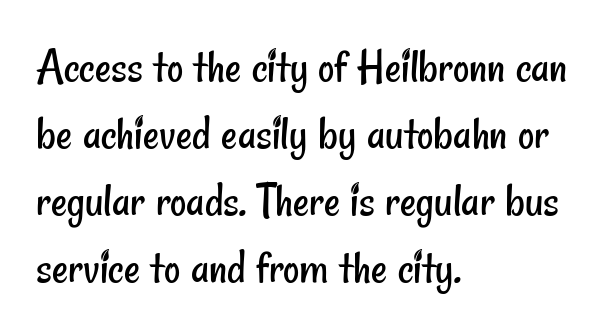
On a weight scale, this lands at 450 or below. Rule under the text: the space is simply empty. Is the block centered? No — it sits flush against the left margin. Evenly set lines give the paragraph a standard silhouette. Caption: standard tracking, unaltered. Varying glyph widths throughout — classic text-font behaviour.
